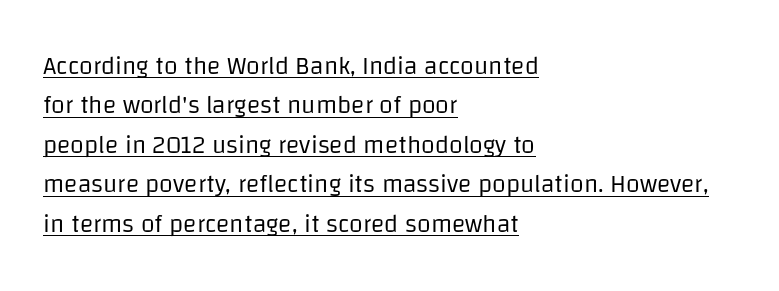
{"italic": "no", "bold": "no", "underline": "yes", "align": "left", "line_spacing": "normal", "line_spacing_ratio": 1.58, "letter_spacing": "normal", "letter_spacing_em": 0.0, "glyph_px": 25}
